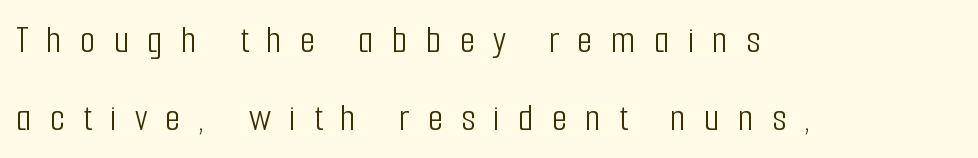
Clear beneath every line of the passage. The font is comparable to plain body text, perhaps lighter. Notice the wide empty band between every row — that's loose leading. A sans-serif font was chosen for this passage. The passage shown is typed in a proportional face where columns would drift.
